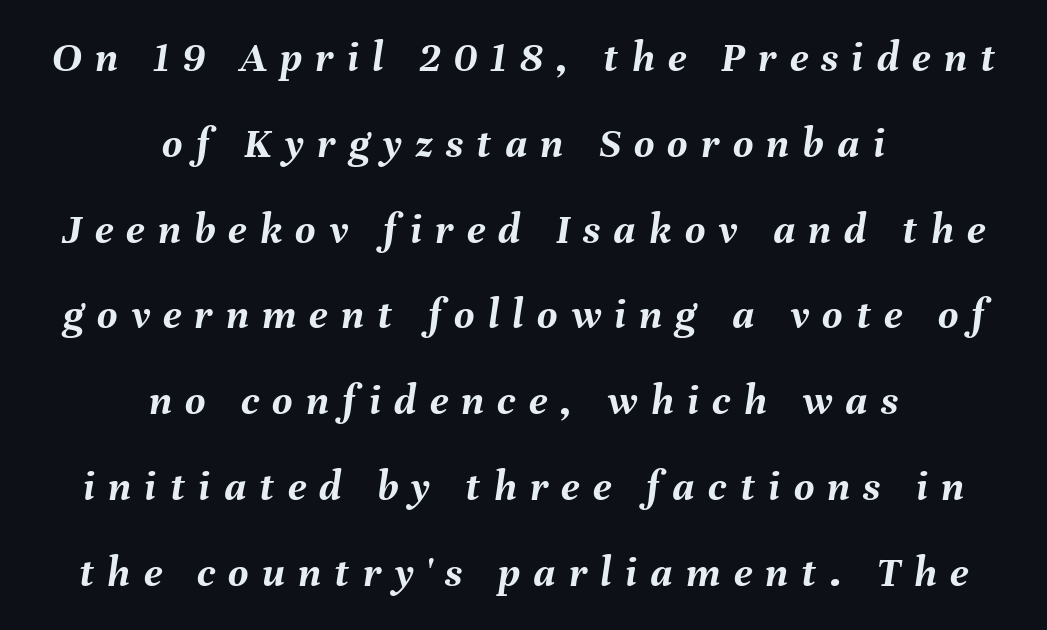
The image shows 44 px semibold type, italic (leaning right); set centered, loose line spacing (1.95x), unusually wide letter spacing (+0.3 em), not underlined; medium stroke contrast and a medium x-height.
